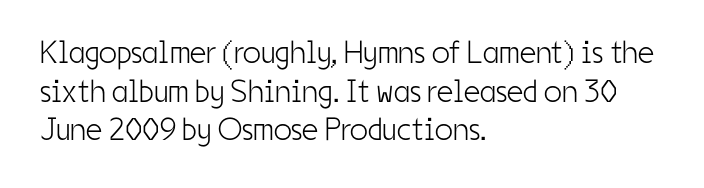
Q: Is the text bold? A: No.
Q: Is the text italic (slanted)? A: No, it is upright.
Q: Is the typeface a serif or a sans-serif typeface? A: Sans-serif.
Q: Is the text underlined? A: No.
Q: How is the paragraph aligned? A: Left-aligned.
Q: Is the spacing between letters normal or unusually wide? A: Normal.
Q: Width (condensed, normal, or wide)? A: Condensed.
Q: Stroke contrast? A: Low.
Q: x-height? A: Medium.
Q: Monospaced? A: No.
